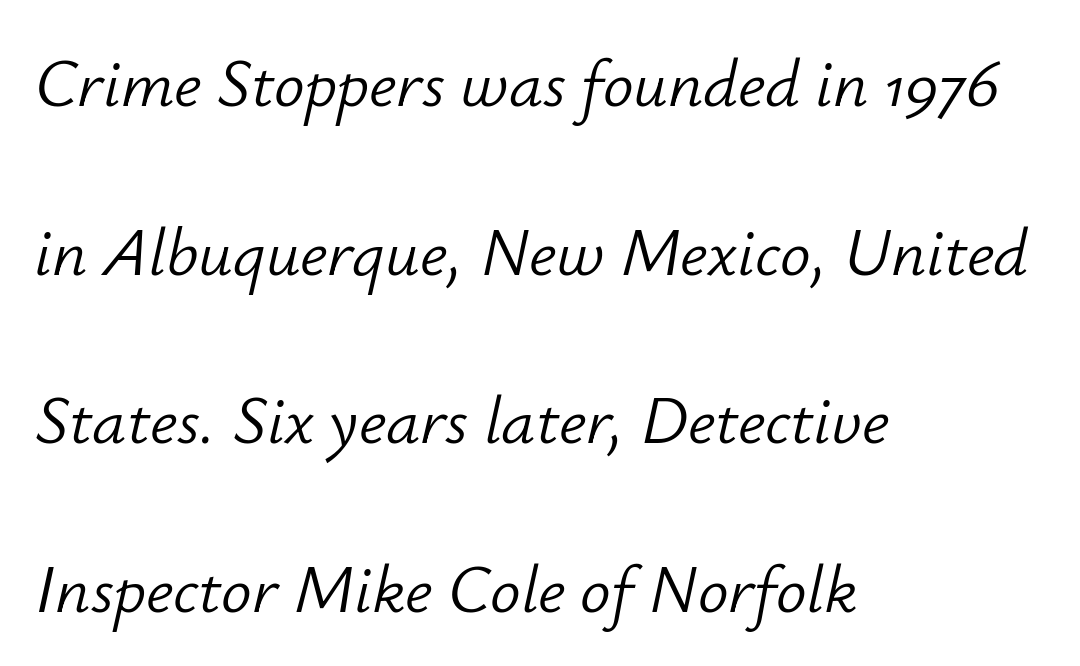
The image shows 68 px light type, italic (leaning right); set left-aligned, loose line spacing (2.48x), normal letter spacing, not underlined; low stroke contrast and a small x-height.
